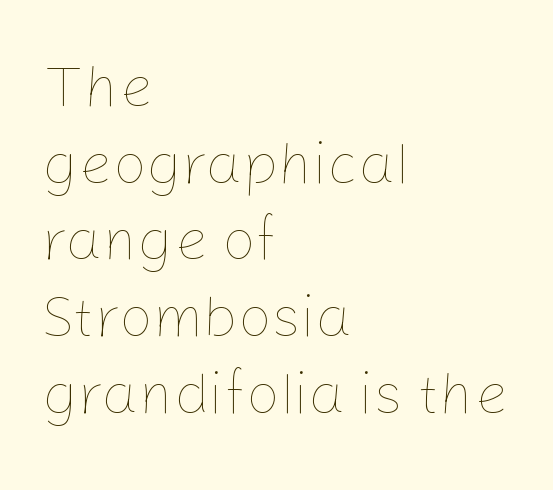
The image shows 59 px thin type, upright; set left-aligned, normal line spacing (1.3x), normal letter spacing, not underlined; low stroke contrast and a medium x-height.
